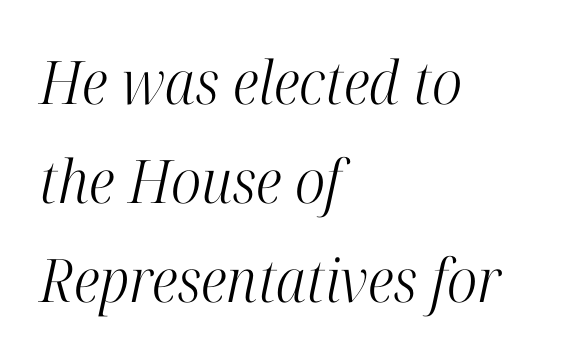
{"serif": "yes", "italic": "yes", "lean": "right", "slant_degrees": 12, "bold": "no", "weight": "light", "width": "condensed", "stroke_contrast": "high", "x_height": "medium", "monospaced": "no", "underline": "no", "align": "left", "line_spacing": "normal", "line_spacing_ratio": 1.65, "letter_spacing": "normal", "letter_spacing_em": 0.0, "glyph_px": 60}
